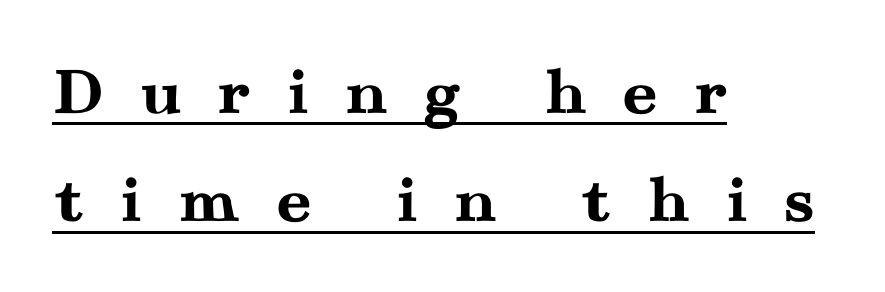
Q: Is the text bold? A: Yes.
Q: Is the text italic (slanted)? A: No, it is upright.
Q: Is the typeface a serif or a sans-serif typeface? A: Serif.
Q: Is the text underlined? A: Yes.
Q: How is the paragraph aligned? A: Left-aligned.
Q: Is the spacing between letters normal or unusually wide? A: Unusually wide.
Q: Is the spacing between lines tight, normal or loose? A: Normal.
Q: Width (condensed, normal, or wide)? A: Wide.
Q: Stroke contrast? A: Medium.
Q: x-height? A: Small.
Q: Monospaced? A: No.
